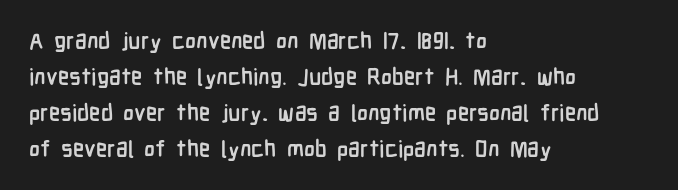
{"italic": "no", "bold": "yes", "underline": "no", "align": "left", "line_spacing": "normal", "line_spacing_ratio": 1.56, "letter_spacing": "normal", "letter_spacing_em": 0.0, "glyph_px": 23}
